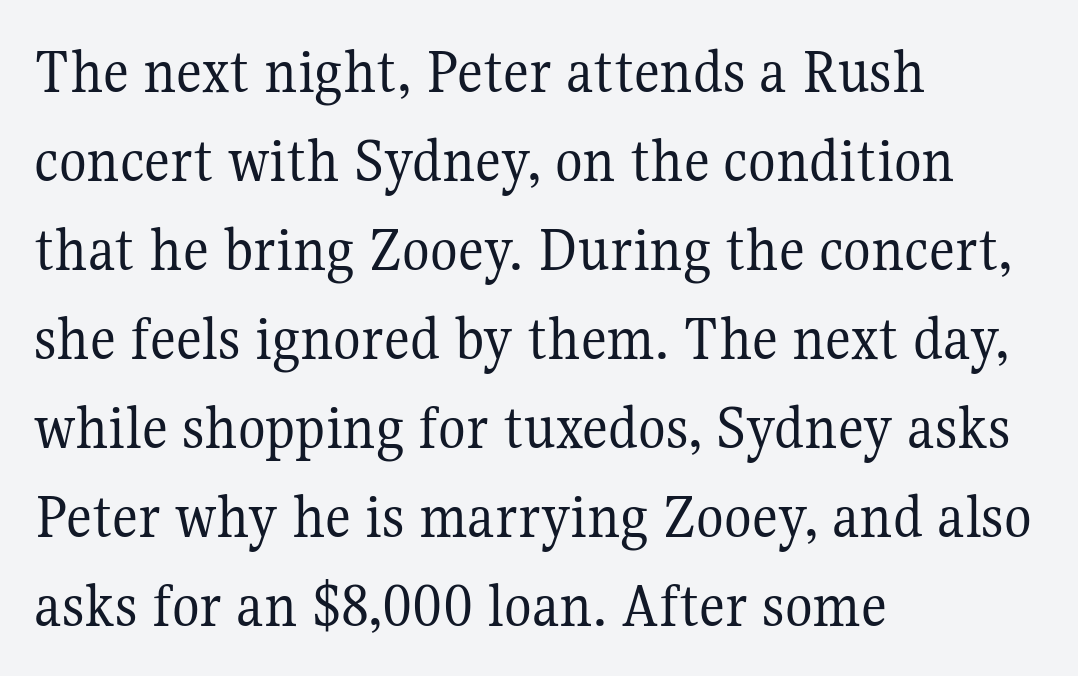
Q: Is the text bold? A: No.
Q: Is the text italic (slanted)? A: No, it is upright.
Q: Is the typeface a serif or a sans-serif typeface? A: Serif.
Q: Is the text underlined? A: No.
Q: How is the paragraph aligned? A: Left-aligned.
Q: Is the spacing between letters normal or unusually wide? A: Normal.
Q: Is the spacing between lines tight, normal or loose? A: Normal.
Q: Width (condensed, normal, or wide)? A: Normal.
Q: Stroke contrast? A: Medium.
Q: x-height? A: Medium.
Q: Monospaced? A: No.
